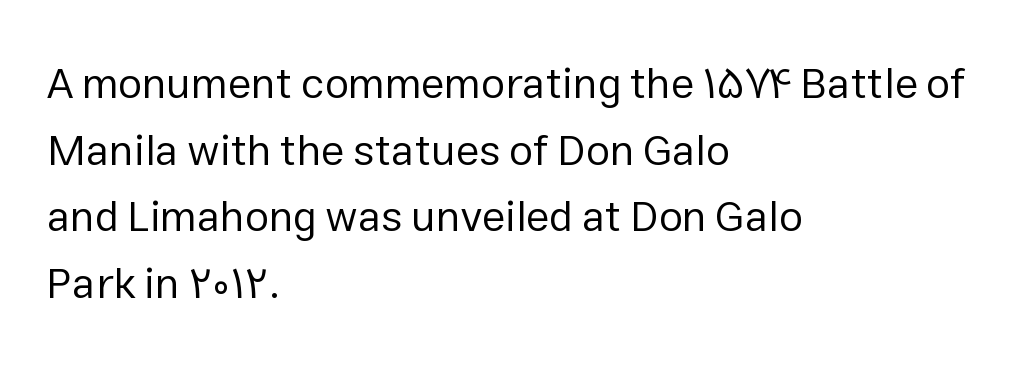
Q: Is the text bold? A: No.
Q: Is the text italic (slanted)? A: No, it is upright.
Q: Is the typeface a serif or a sans-serif typeface? A: Sans-serif.
Q: Is the text underlined? A: No.
Q: How is the paragraph aligned? A: Left-aligned.
Q: Is the spacing between letters normal or unusually wide? A: Normal.
Q: Is the spacing between lines tight, normal or loose? A: Normal.
Q: Width (condensed, normal, or wide)? A: Normal.
Q: Stroke contrast? A: Low.
Q: x-height? A: Medium.
Q: Monospaced? A: No.
